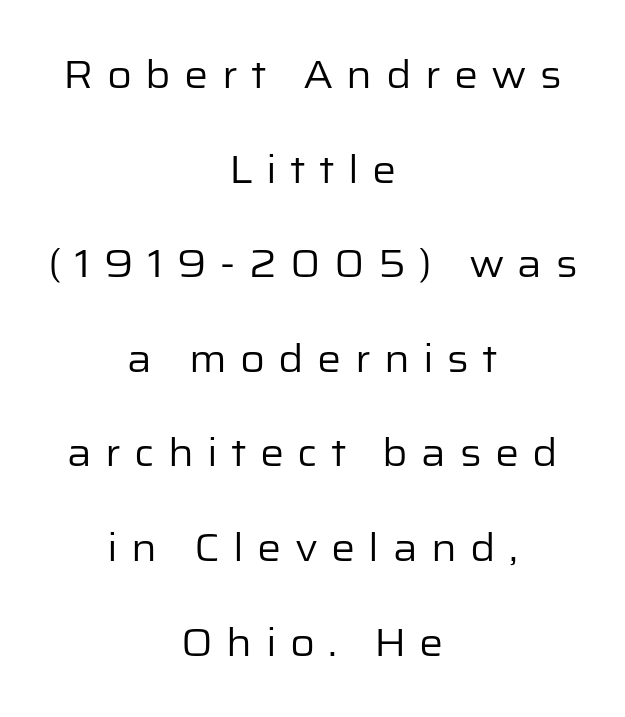
Q: Is the text bold? A: No.
Q: Is the text italic (slanted)? A: No, it is upright.
Q: Is the typeface a serif or a sans-serif typeface? A: Sans-serif.
Q: Is the text underlined? A: No.
Q: How is the paragraph aligned? A: Centered.
Q: Is the spacing between letters normal or unusually wide? A: Unusually wide.
Q: Is the spacing between lines tight, normal or loose? A: Loose.
Q: Width (condensed, normal, or wide)? A: Normal.
Q: Stroke contrast? A: Low.
Q: x-height? A: Medium.
Q: Monospaced? A: No.
